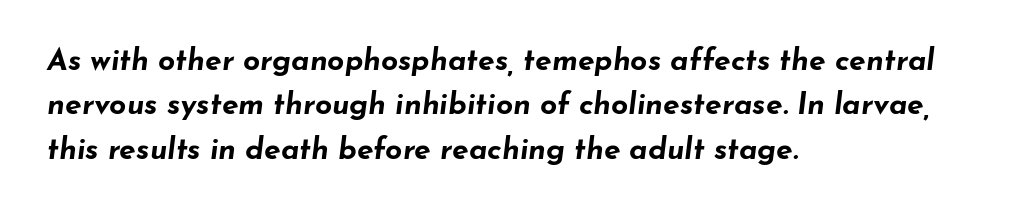
{"italic": "yes", "lean": "right", "slant_degrees": 7, "bold": "yes", "weight": "bold", "width": "wide", "stroke_contrast": "low", "x_height": "small", "monospaced": "no", "underline": "no", "align": "left", "line_spacing": "normal", "line_spacing_ratio": 1.48, "letter_spacing": "normal", "letter_spacing_em": 0.0, "glyph_px": 30}
